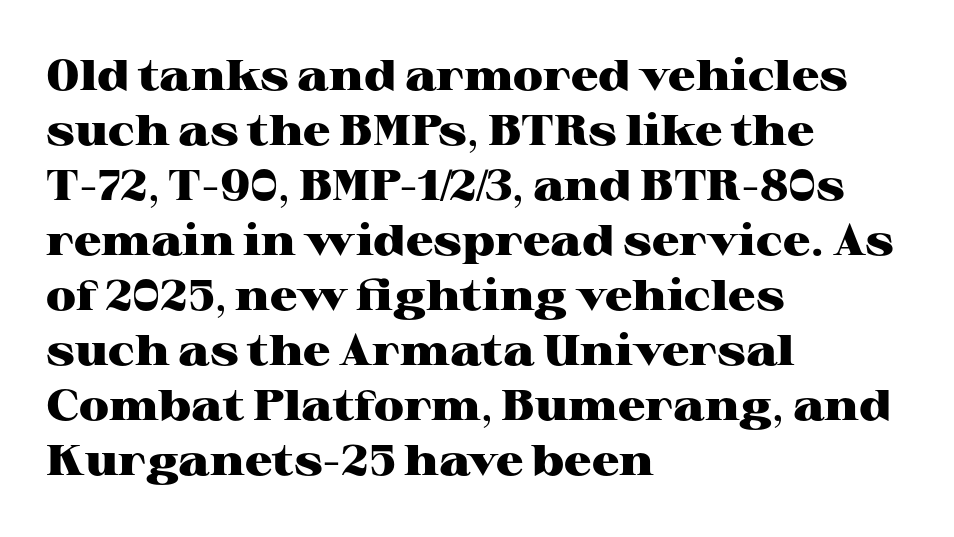
{"serif": "yes", "italic": "no", "bold": "yes", "weight": "heavy", "width": "wide", "stroke_contrast": "high", "x_height": "medium", "monospaced": "no", "underline": "no", "align": "left", "line_spacing": "normal", "line_spacing_ratio": 1.28, "letter_spacing": "normal", "letter_spacing_em": 0.0, "glyph_px": 43}
